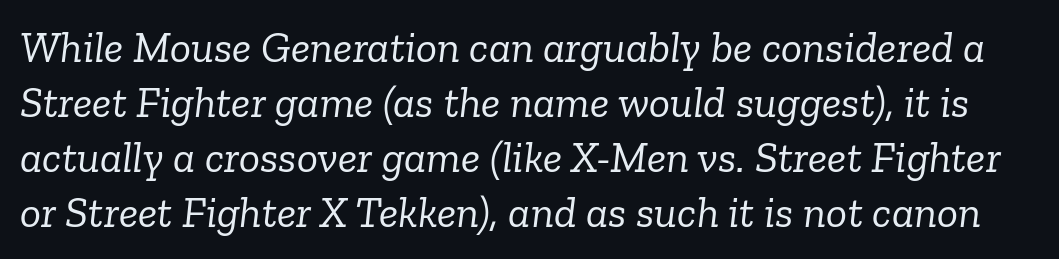
Q: Is the text bold? A: No.
Q: Is the text italic (slanted)? A: Yes, it leans right by about 6 degrees.
Q: Is the typeface a serif or a sans-serif typeface? A: Serif.
Q: Is the text underlined? A: No.
Q: Is the spacing between letters normal or unusually wide? A: Normal.
Q: Is the spacing between lines tight, normal or loose? A: Normal.
Q: Width (condensed, normal, or wide)? A: Normal.
Q: Stroke contrast? A: Low.
Q: x-height? A: Medium.
Q: Monospaced? A: No.
